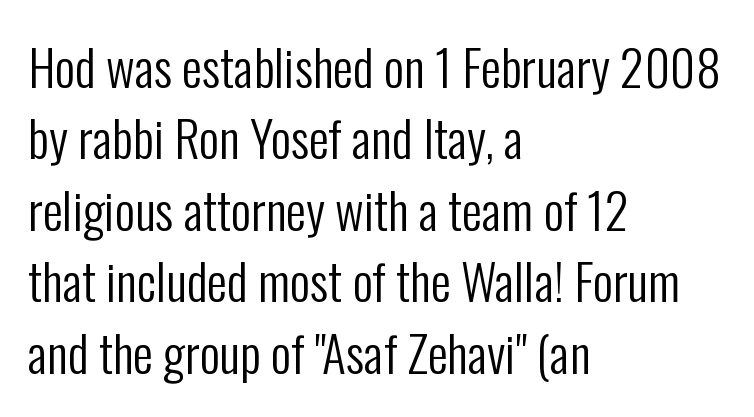
Q: Is the text bold? A: No.
Q: Is the text italic (slanted)? A: No, it is upright.
Q: Is the typeface a serif or a sans-serif typeface? A: Sans-serif.
Q: Is the text underlined? A: No.
Q: How is the paragraph aligned? A: Left-aligned.
Q: Is the spacing between letters normal or unusually wide? A: Normal.
Q: Is the spacing between lines tight, normal or loose? A: Normal.
Q: Width (condensed, normal, or wide)? A: Condensed.
Q: Stroke contrast? A: Low.
Q: x-height? A: Medium.
Q: Monospaced? A: No.
